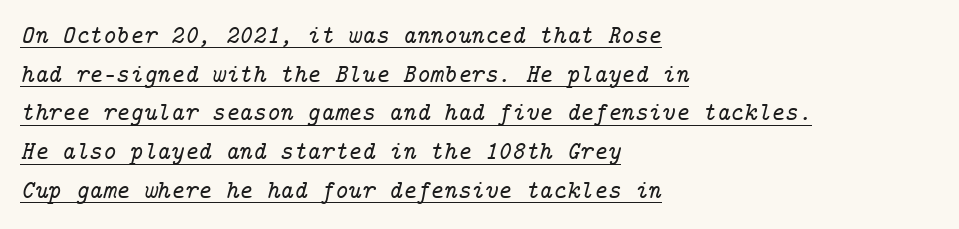
The image shows 26 px text type, italic (leaning right); set left-aligned, normal line spacing (1.49x), normal letter spacing, underlined.
